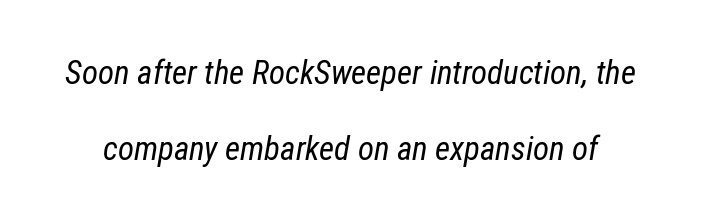
Q: Is the text bold? A: No.
Q: Is the text italic (slanted)? A: Yes, it leans right by about 12 degrees.
Q: Is the text underlined? A: No.
Q: Is the spacing between letters normal or unusually wide? A: Normal.
Q: Is the spacing between lines tight, normal or loose? A: Loose.
Q: Width (condensed, normal, or wide)? A: Condensed.
Q: Stroke contrast? A: Low.
Q: x-height? A: Medium.
Q: Monospaced? A: No.
